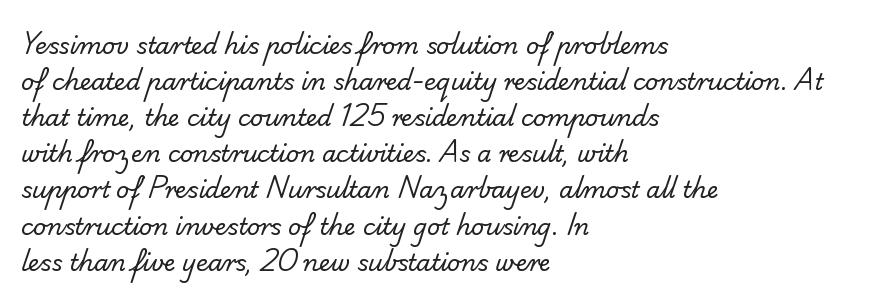
{"bold": "no", "underline": "no", "align": "left", "line_spacing": "normal", "line_spacing_ratio": 1.57, "letter_spacing": "normal", "letter_spacing_em": 0.0, "glyph_px": 23}
